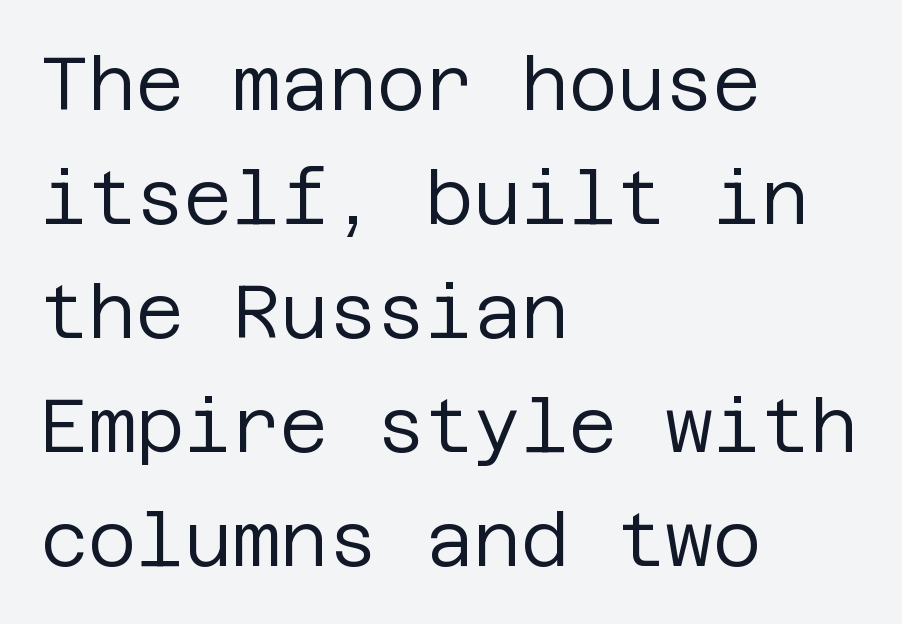
Every row of glyphs begins at an identical x-position on the left. The passage shown stacks its lines at a standard gap. Underlining? Definitely not there. Italic: no, the glyphs are upright roman. The type family on display is of the sans-serif kind. Nobody touched the tracking dial on this one.
